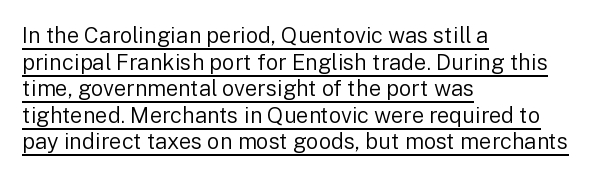
The image shows 22 px text type, upright; set left-aligned, line spacing 1.21x, normal letter spacing, underlined.
